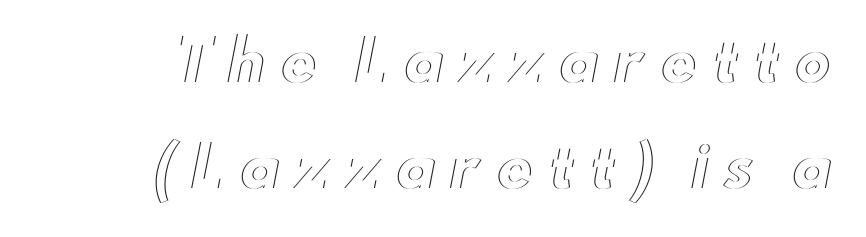
The letters advance in unequal steps, a hallmark of proportional type. These lines have a slow, spaced-out rhythm from letter to letter. Check the space under the baseline: it is left empty.
